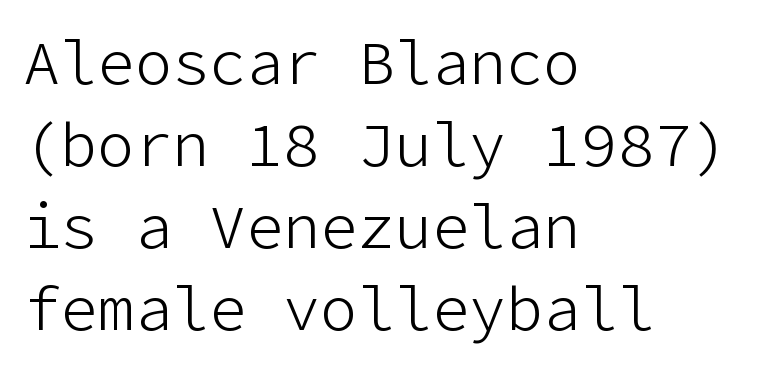
The image shows 62 px light sans-serif type, upright; set left-aligned, normal line spacing (1.32x), normal letter spacing, not underlined; low stroke contrast and a medium x-height.
